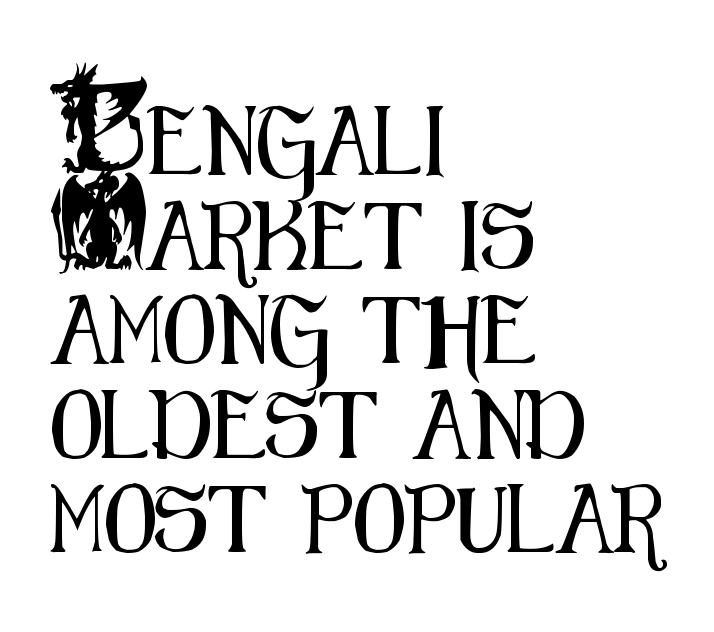
The image shows 68 px condensed sans-serif type, upright; set left-aligned, normal line spacing (1.39x), normal letter spacing, not underlined; medium stroke contrast and a small x-height.
